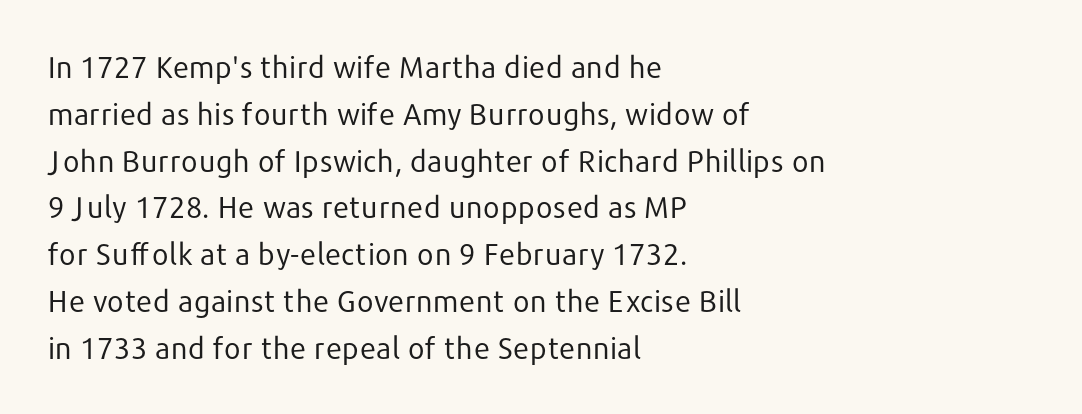
Q: Is the text bold? A: No.
Q: Is the text italic (slanted)? A: No, it is upright.
Q: Is the typeface a serif or a sans-serif typeface? A: Sans-serif.
Q: Is the text underlined? A: No.
Q: How is the paragraph aligned? A: Left-aligned.
Q: Is the spacing between letters normal or unusually wide? A: Normal.
Q: Is the spacing between lines tight, normal or loose? A: Normal.
Q: Width (condensed, normal, or wide)? A: Normal.
Q: Stroke contrast? A: Low.
Q: x-height? A: Medium.
Q: Monospaced? A: No.
